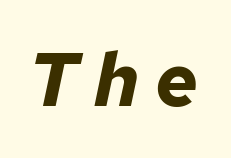
Thick stems and heavy bowls — unmistakably bold. The specimen omits any rule beneath the text block's lines. The lettering tilts uniformly, giving the passage an italic look. Honestly, the letter spacing is so wide it's the main thing you notice. Each letter keeps its own natural width here, so spacing adapts to shape.
